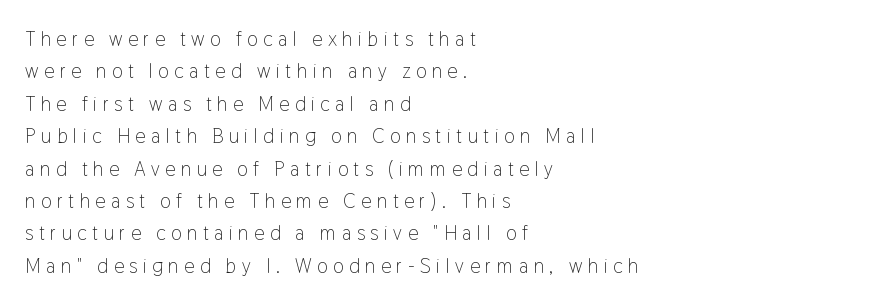
The image shows 20 px text type, upright; set left-aligned, normal line spacing (1.62x), unusually wide letter spacing (+0.28 em), not underlined.
